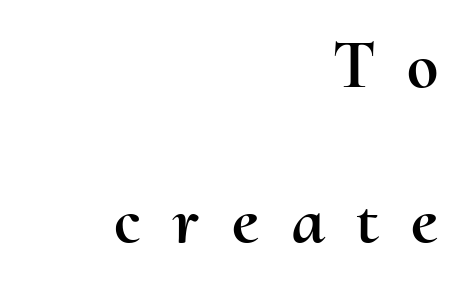
{"italic": "no", "width": "normal", "stroke_contrast": "medium", "x_height": "small", "monospaced": "no", "underline": "no", "align": "right", "line_spacing": "loose", "line_spacing_ratio": 2.19, "letter_spacing": "wide", "letter_spacing_em": 0.45, "glyph_px": 71}
